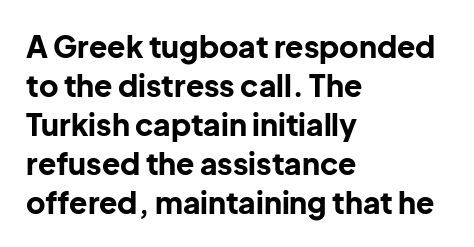
The image shows 30 px bold sans-serif type, upright; set left-aligned, normal line spacing (1.3x), normal letter spacing, not underlined; low stroke contrast and a medium x-height.
